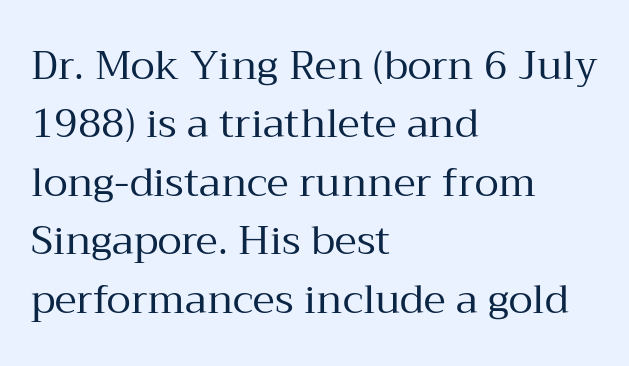
The image shows 40 px regular-weight serif type, upright; set left-aligned, normal line spacing (1.46x), normal letter spacing, not underlined; medium stroke contrast and a medium x-height.
